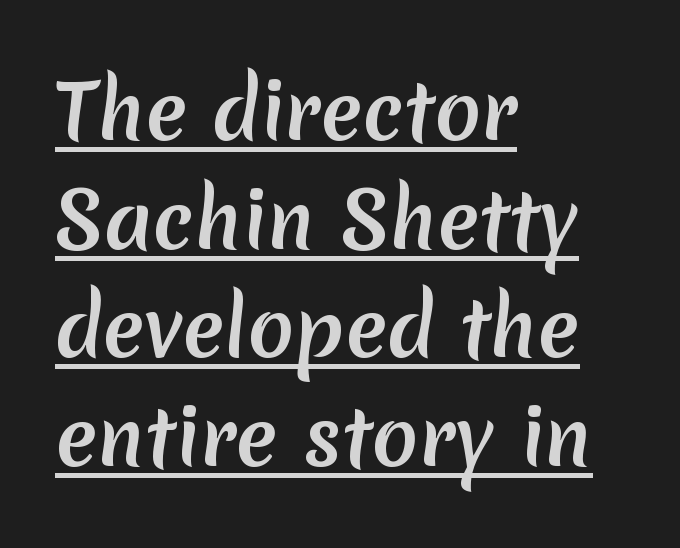
{"serif": "no", "bold": "yes", "weight": "semibold", "width": "normal", "stroke_contrast": "low", "x_height": "medium", "monospaced": "no", "underline": "yes", "align": "left", "line_spacing": "normal", "line_spacing_ratio": 1.41, "letter_spacing": "normal", "letter_spacing_em": 0.0, "glyph_px": 77}
